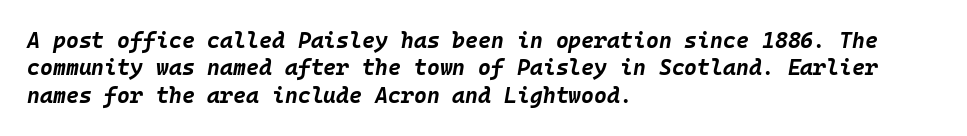
Weight check: bold — yes, fully. Tracking here is standard; glyphs follow each other at the usual distance. A classic flush-left, rag-right setting is used for this passage. When letters slant like this, we call the style italic.
